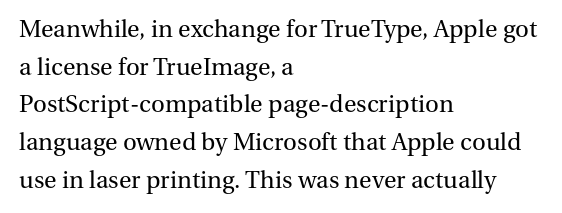
{"italic": "no", "bold": "no", "underline": "no", "align": "left", "line_spacing": "normal", "line_spacing_ratio": 1.57, "letter_spacing": "normal", "letter_spacing_em": 0.0, "glyph_px": 24}
